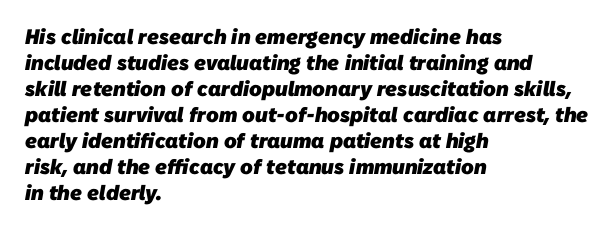
The image shows 21 px bold type; set left-aligned, line spacing 1.24x, normal letter spacing, not underlined.
